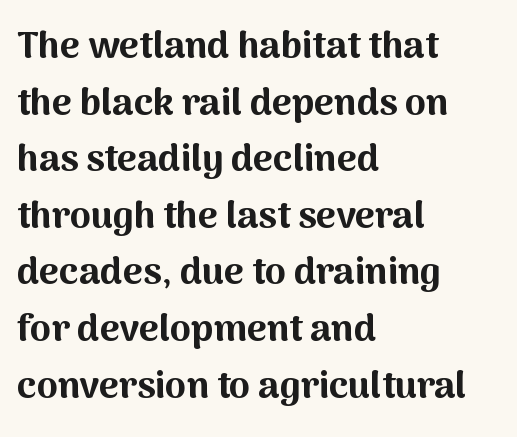
These words are printed bold, with thick strokes throughout. To sum up the face: it is a sans, with no serifs. The rendering uses a moderate line-height, typical for paragraphs. All the whitespace from short lines collects on the right.
